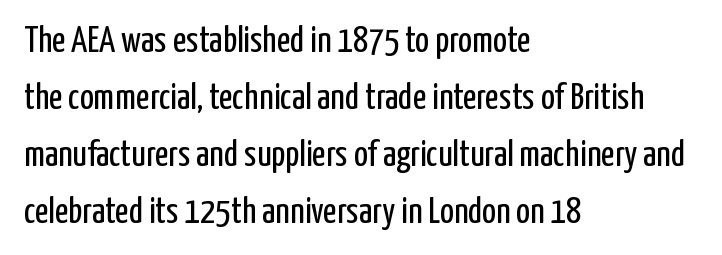
The face used here is a sans, in the tradition of grotesques and geometrics. Glyph-to-glyph distance matches everyday printed text. Stem width sits at or under what a default text font uses. You could not count columns in this text — the font is proportionally spaced. This is the regular roman posture of the typeface. Anything drawn beneath the words? Only blank space.
